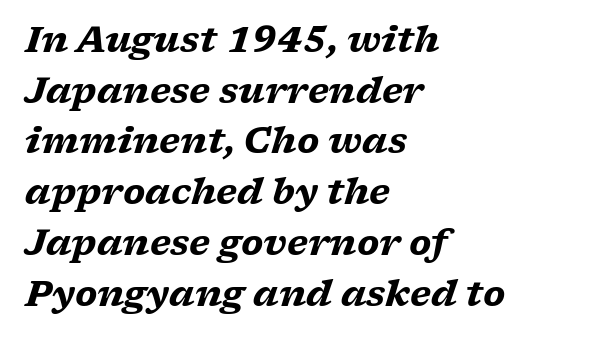
Classification — serif. Emphasis by weight is at full strength: bold. Does extra space separate the letters? No, they use regular spacing. Rule under the text: the space is simply empty. Line beginnings align vertically; line endings do not. Students, observe: this is what conventionally led text looks like.
